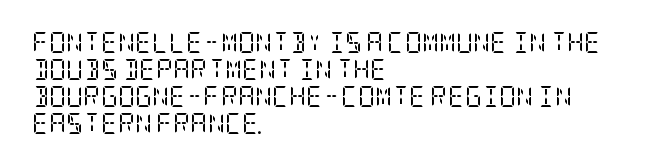
The image shows 21 px text type, upright; set left-aligned, normal line spacing (1.29x), normal letter spacing, not underlined.
